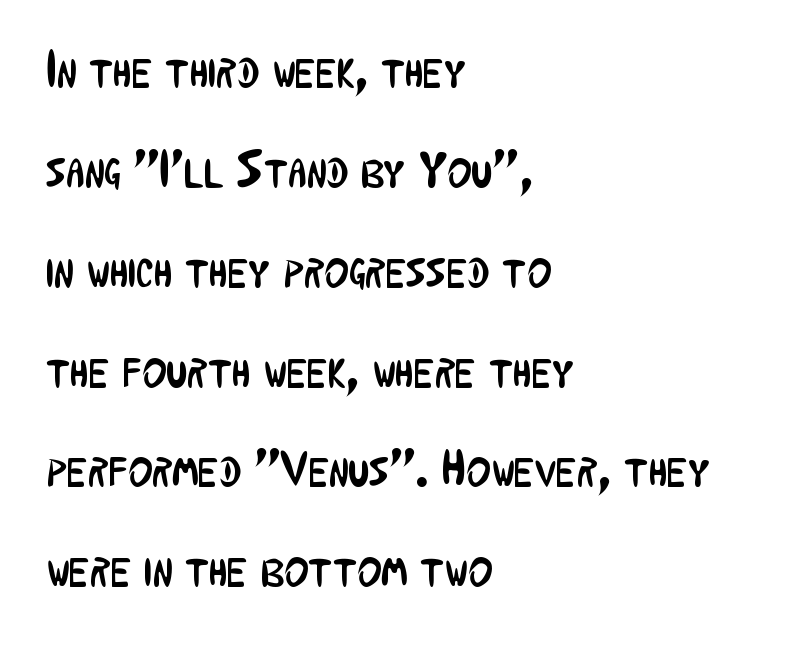
{"serif": "no", "italic": "no", "bold": "no", "weight": "regular", "width": "condensed", "stroke_contrast": "low", "x_height": "medium", "monospaced": "no", "underline": "no", "align": "left", "line_spacing": "loose", "line_spacing_ratio": 1.92, "letter_spacing": "normal", "letter_spacing_em": 0.0, "glyph_px": 52}
